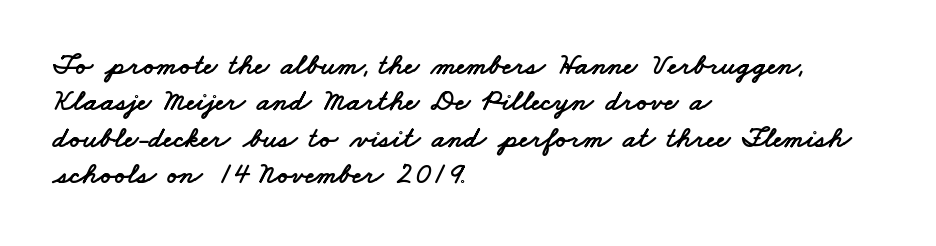
The image shows 30 px wide sans-serif type; set left-aligned, line spacing 1.21x, normal letter spacing, not underlined; low stroke contrast and a small x-height.
